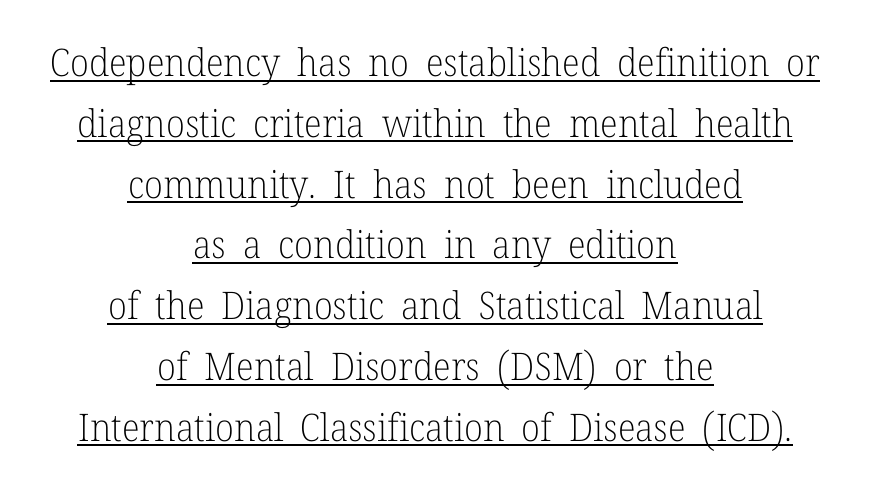
Q: Is the text bold? A: No.
Q: Is the text italic (slanted)? A: No, it is upright.
Q: Is the typeface a serif or a sans-serif typeface? A: Serif.
Q: Is the text underlined? A: Yes.
Q: How is the paragraph aligned? A: Centered.
Q: Is the spacing between letters normal or unusually wide? A: Normal.
Q: Is the spacing between lines tight, normal or loose? A: Normal.
Q: Width (condensed, normal, or wide)? A: Normal.
Q: Stroke contrast? A: Low.
Q: x-height? A: Medium.
Q: Monospaced? A: No.
